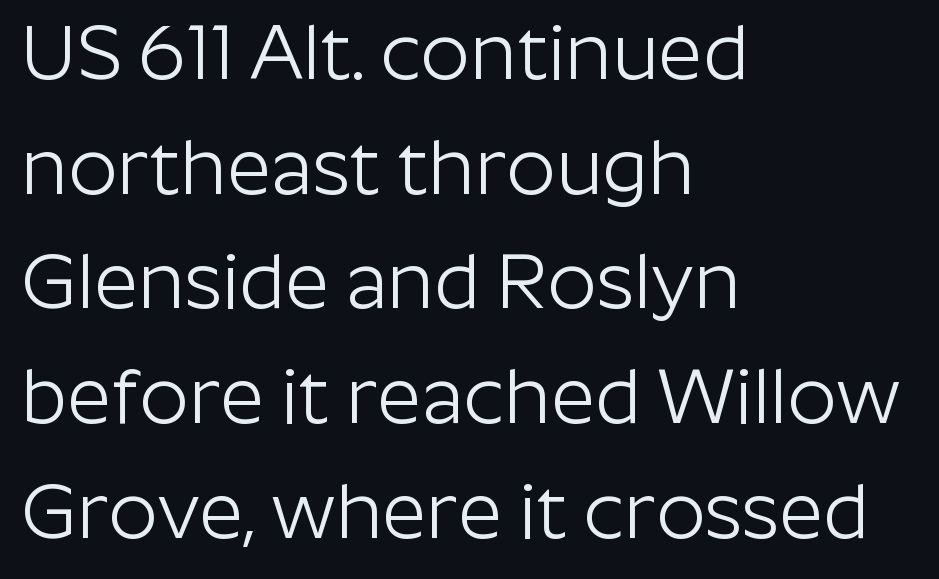
The image shows 77 px light sans-serif type, upright; set left-aligned, normal line spacing (1.49x), normal letter spacing, not underlined; low stroke contrast and a medium x-height.
